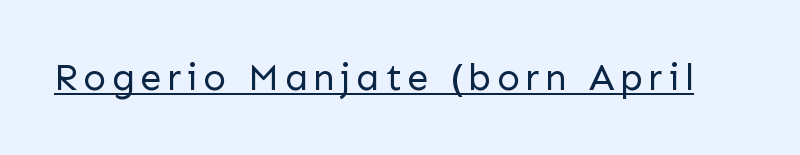
Summary of weight: not heavy and not bold. Underlining? Definitely there. The passage shown is typed in a proportional face where columns would drift. The typeface chosen for these lines omits serifs. Does the lettering tilt? It doesn't — this is upright.
